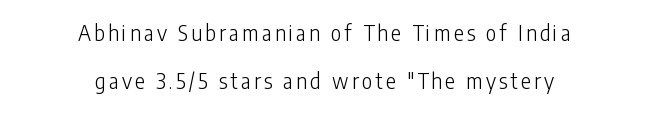
The strip under each line holds only bare page. Notice how the stems are strictly vertical — no italics here. Unbolded letterforms with no extra heft. Rows of type keep a wide berth in the vertical direction. One-word summary of the alignment: center.
